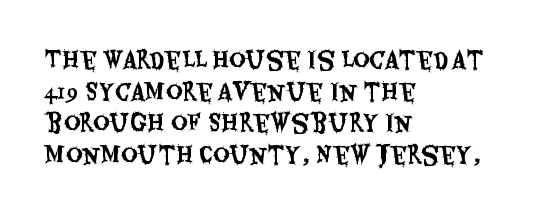
The letterforms sit shoulder to shoulder at normal distance. The paragraph has a hard left edge and a soft right edge. A clean baseline with only descenders dipping below it. No italicization has been applied; the sample stays upright.
